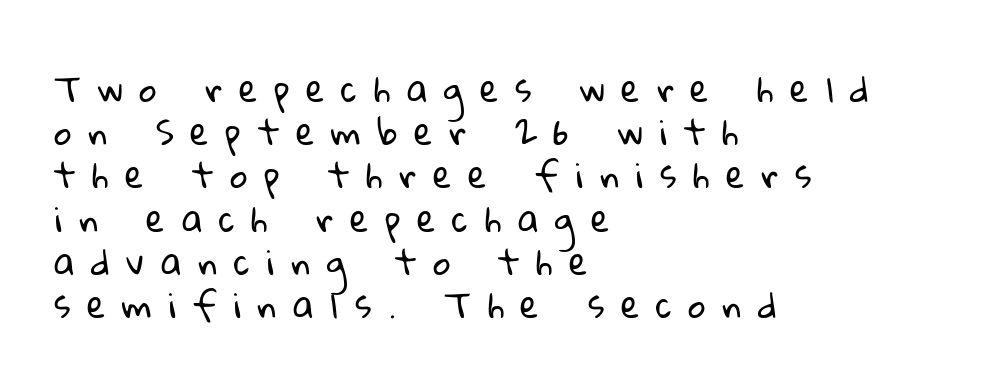
Q: Is the text bold? A: No.
Q: Is the typeface a serif or a sans-serif typeface? A: Sans-serif.
Q: Is the text underlined? A: No.
Q: How is the paragraph aligned? A: Left-aligned.
Q: Is the spacing between letters normal or unusually wide? A: Unusually wide.
Q: Is the spacing between lines tight, normal or loose? A: Normal.
Q: Width (condensed, normal, or wide)? A: Normal.
Q: Stroke contrast? A: Low.
Q: x-height? A: Medium.
Q: Monospaced? A: No.
